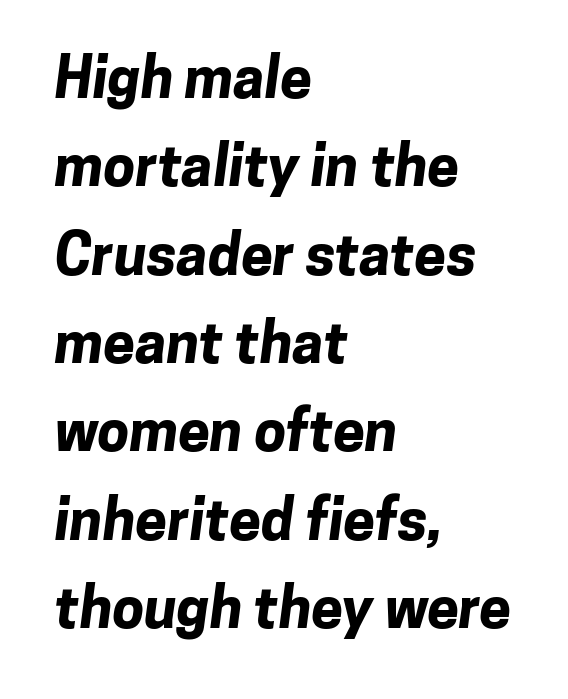
The image shows 57 px bold sans-serif type; set left-aligned, normal line spacing (1.55x), normal letter spacing, not underlined; low stroke contrast and a medium x-height.
